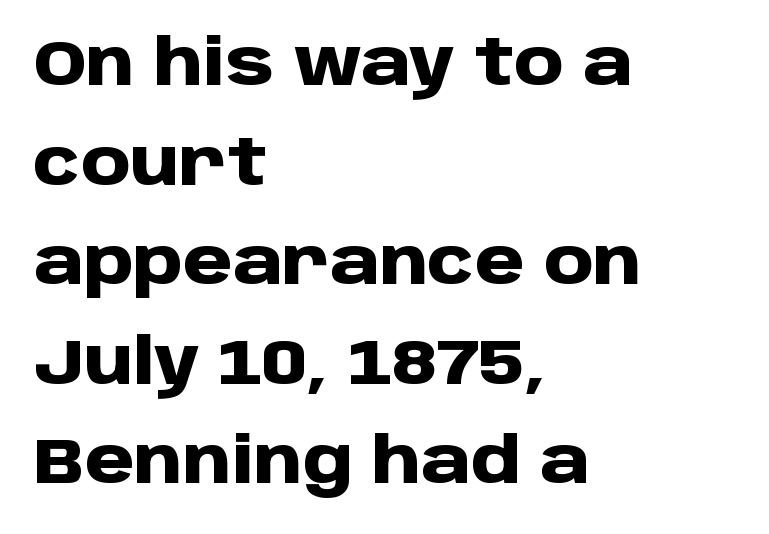
Q: Is the text bold? A: Yes.
Q: Is the text italic (slanted)? A: No, it is upright.
Q: Is the typeface a serif or a sans-serif typeface? A: Sans-serif.
Q: Is the text underlined? A: No.
Q: How is the paragraph aligned? A: Left-aligned.
Q: Is the spacing between letters normal or unusually wide? A: Normal.
Q: Is the spacing between lines tight, normal or loose? A: Normal.
Q: Width (condensed, normal, or wide)? A: Normal.
Q: Stroke contrast? A: Low.
Q: x-height? A: Large.
Q: Monospaced? A: No.
